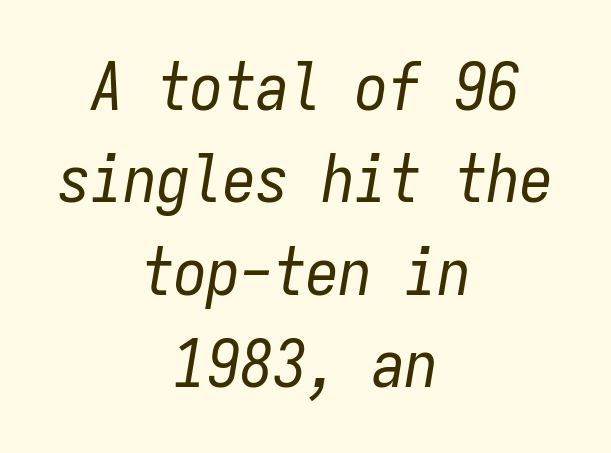
The image shows 66 px regular-weight, condensed type, italic (leaning right), monospaced; set centered, normal line spacing (1.4x), normal letter spacing, not underlined; low stroke contrast and a medium x-height.
